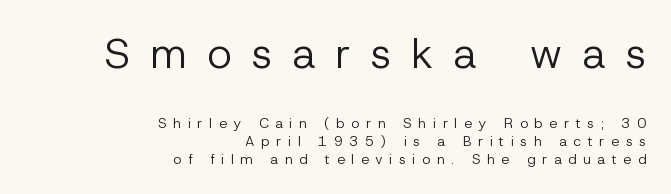
{"serif": "no", "italic": "no", "bold": "no", "weight": "regular", "width": "normal", "stroke_contrast": "low", "x_height": "medium", "monospaced": "no", "underline": "no", "align": "right", "line_spacing": "normal", "line_spacing_ratio": 1.29, "letter_spacing": "wide", "letter_spacing_em": 0.47, "larger_block": "first", "size_ratio": 3.0, "glyph_px": 42}
